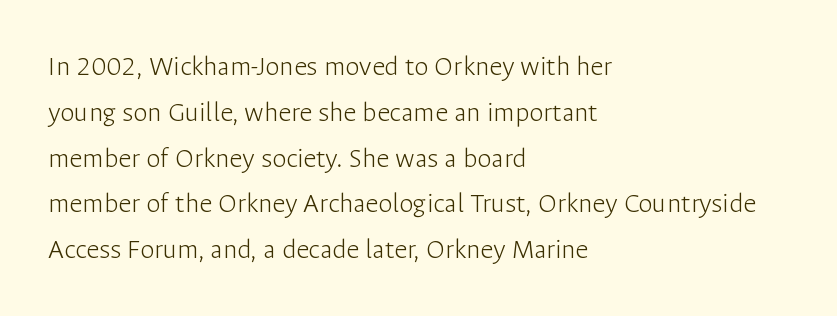
Q: Is the text bold? A: No.
Q: Is the text italic (slanted)? A: No, it is upright.
Q: Is the typeface a serif or a sans-serif typeface? A: Sans-serif.
Q: Is the text underlined? A: No.
Q: How is the paragraph aligned? A: Left-aligned.
Q: Is the spacing between letters normal or unusually wide? A: Normal.
Q: Is the spacing between lines tight, normal or loose? A: Normal.
Q: Width (condensed, normal, or wide)? A: Normal.
Q: Stroke contrast? A: Low.
Q: x-height? A: Medium.
Q: Monospaced? A: No.
